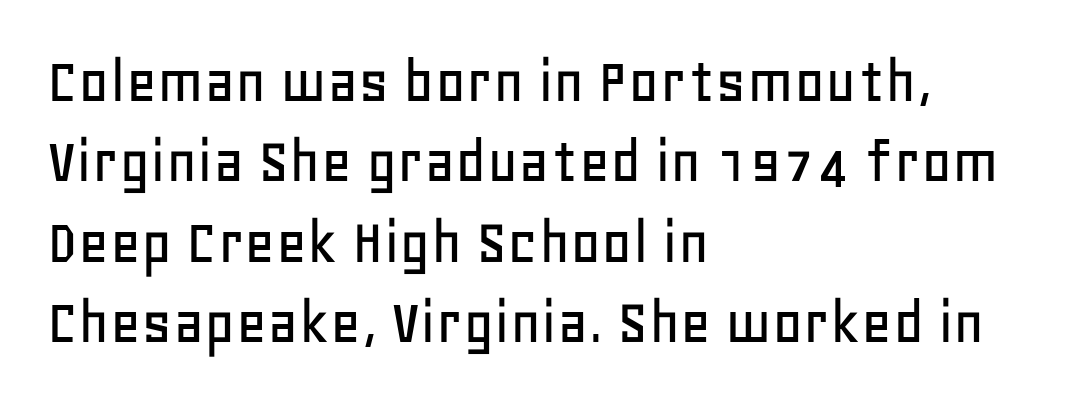
Decoration check: the copy has no underline. A classic flush-left, rag-right setting is used for this passage. This is roman type, the default non-slanted kind. The horizontal fit of the characters is conventional and even.
